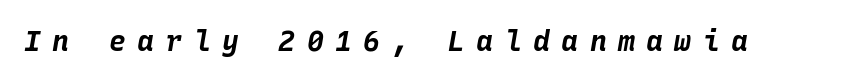
The axis of the letterforms is tilted away from vertical. The line texture is sparse and dotted thanks to wide tracking. Plenty of ink on the page — the face is bold. A bare baseline throughout the passage. The rendering uses typewriter-style spacing with identical character cells.
